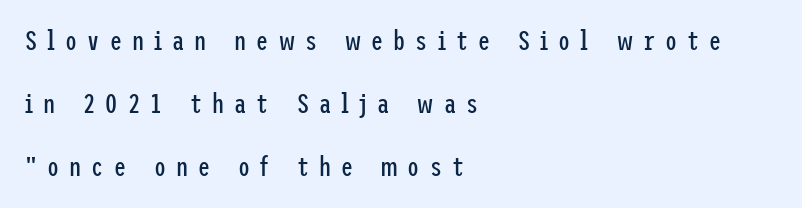
Posture: straight, roman, zero tilt. Visually the block forms a straight wall on the left and a jagged coastline on the right. Each new line begins a long way beneath the previous one. Counters stay open thanks to moderate or lighter strokes. Quick note: underline off. How are the letters spaced? Widely, with obvious added tracking.
